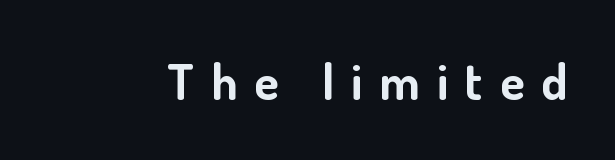
The image shows 50 px bold sans-serif type, upright; set unusually wide letter spacing (+0.34 em), not underlined; low stroke contrast and a small x-height.
